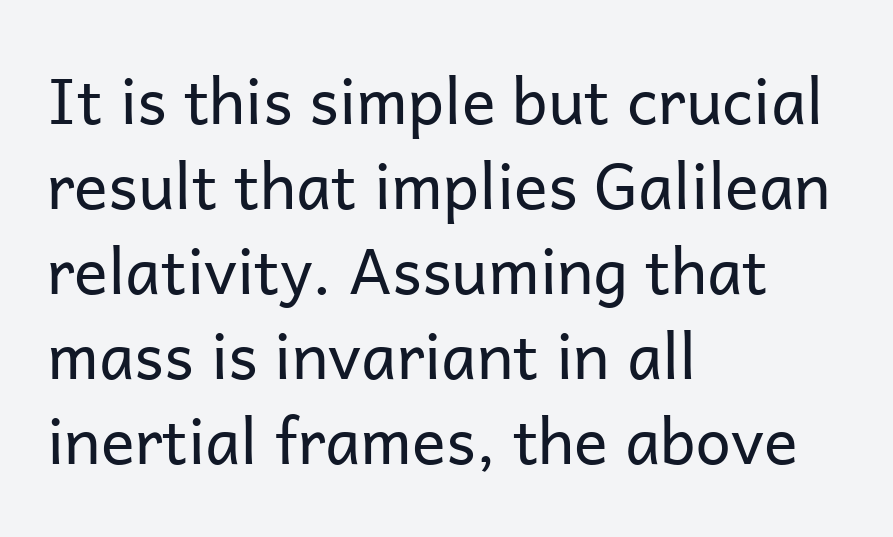
Q: Is the text bold? A: No.
Q: Is the text italic (slanted)? A: No, it is upright.
Q: Is the typeface a serif or a sans-serif typeface? A: Sans-serif.
Q: Is the text underlined? A: No.
Q: How is the paragraph aligned? A: Left-aligned.
Q: Is the spacing between letters normal or unusually wide? A: Normal.
Q: Is the spacing between lines tight, normal or loose? A: Normal.
Q: Width (condensed, normal, or wide)? A: Normal.
Q: Stroke contrast? A: Low.
Q: x-height? A: Medium.
Q: Monospaced? A: No.
